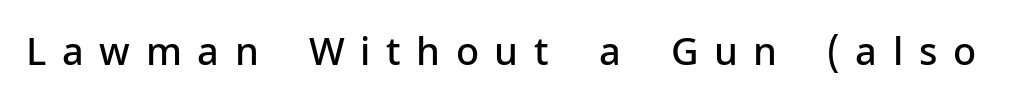
Q: Is the text bold? A: Semi-bold.
Q: Is the text italic (slanted)? A: No, it is upright.
Q: Is the typeface a serif or a sans-serif typeface? A: Sans-serif.
Q: Is the text underlined? A: No.
Q: Is the spacing between letters normal or unusually wide? A: Unusually wide.
Q: Width (condensed, normal, or wide)? A: Normal.
Q: Stroke contrast? A: Low.
Q: x-height? A: Medium.
Q: Monospaced? A: No.
